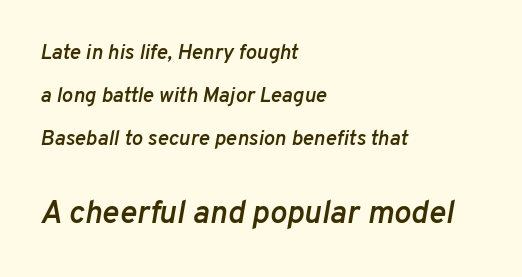
Q: Is the text bold? A: Semi-bold.
Q: Is the text italic (slanted)? A: Yes, it leans right by about 10 degrees.
Q: Is the text underlined? A: No.
Q: How is the paragraph aligned? A: Left-aligned.
Q: Is the spacing between letters normal or unusually wide? A: Normal.
Q: Is the spacing between lines tight, normal or loose? A: Loose.
Q: Which block of text is set in a larger size, the first (top) or the second (bottom)? A: The second (bottom) one.
Q: Width (condensed, normal, or wide)? A: Normal.
Q: Stroke contrast? A: Low.
Q: x-height? A: Medium.
Q: Monospaced? A: No.
